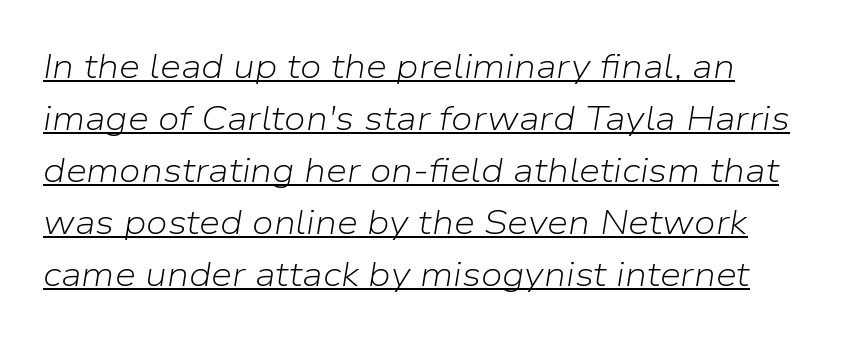
The image shows 34 px light type, italic (leaning right); set normal line spacing (1.53x), normal letter spacing, underlined; low stroke contrast and a medium x-height.
